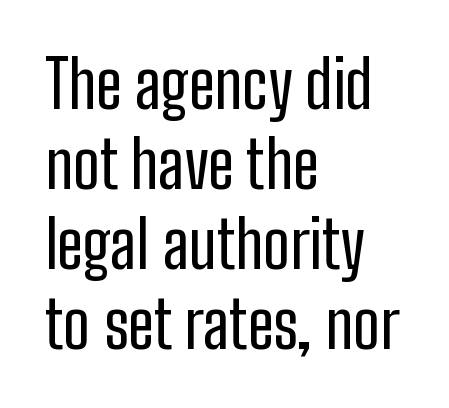
Characters follow at the spacing the type designer built in. Glance below the letters and you will spot only blank space. Style check: upright. Grotesque or geometric, the face here clearly has no serifs. Notice how the passage keeps a crisp vertical edge on the left only.
